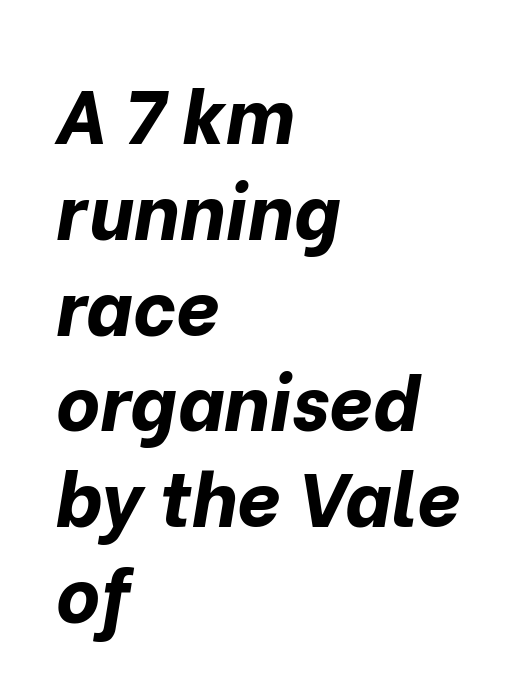
The image shows 76 px bold type, italic (leaning right); set left-aligned, normal line spacing (1.26x), normal letter spacing, not underlined; low stroke contrast and a medium x-height.
